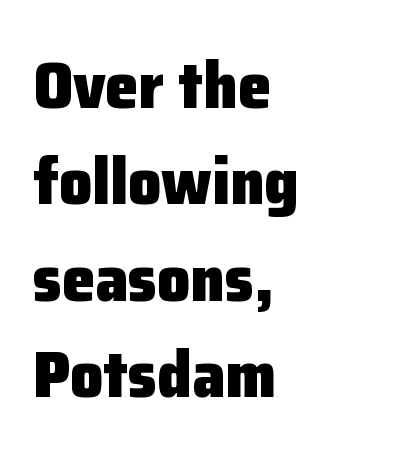
The image shows 66 px heavy sans-serif type, upright; set left-aligned, normal line spacing (1.46x), normal letter spacing, not underlined; low stroke contrast and a medium x-height.
